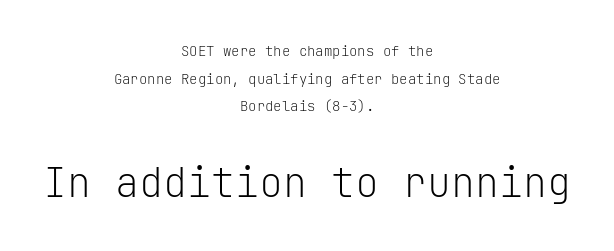
Q: Is the text bold? A: No.
Q: Is the text italic (slanted)? A: No, it is upright.
Q: Is the typeface a serif or a sans-serif typeface? A: Sans-serif.
Q: Is the text underlined? A: No.
Q: How is the paragraph aligned? A: Centered.
Q: Is the spacing between letters normal or unusually wide? A: Normal.
Q: Is the spacing between lines tight, normal or loose? A: Loose.
Q: Which block of text is set in a larger size, the first (top) or the second (bottom)? A: The second (bottom) one.
Q: Width (condensed, normal, or wide)? A: Normal.
Q: Stroke contrast? A: Low.
Q: x-height? A: Medium.
Q: Monospaced? A: Yes.
